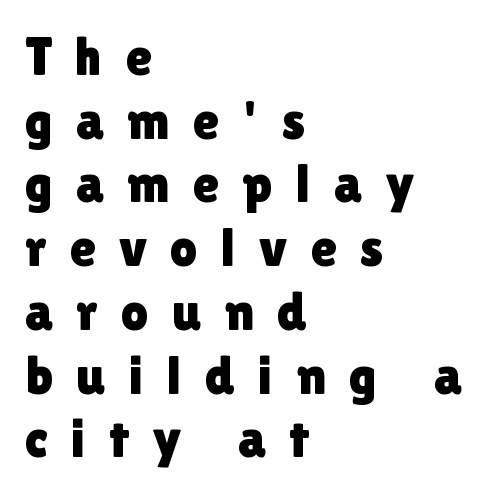
The image shows 54 px sans-serif type, upright; set left-aligned, line spacing 1.18x, unusually wide letter spacing (+0.43 em), not underlined; a medium x-height.
